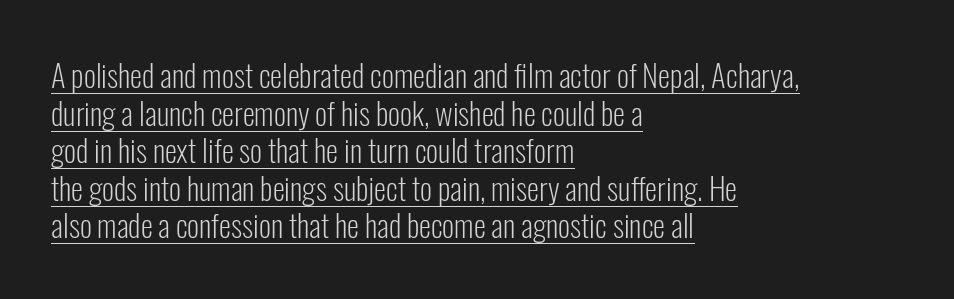
The image shows 31 px light, condensed sans-serif type, upright; set left-aligned, line spacing 1.21x, normal letter spacing, underlined; low stroke contrast and a medium x-height.
